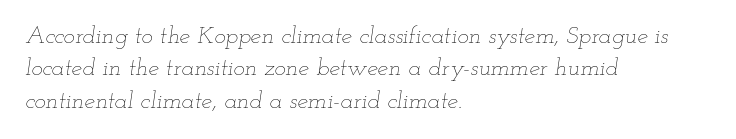
Q: Is the text bold? A: No.
Q: Is the text italic (slanted)? A: Yes, it leans right by about 12 degrees.
Q: Is the text underlined? A: No.
Q: How is the paragraph aligned? A: Left-aligned.
Q: Is the spacing between letters normal or unusually wide? A: Normal.
Q: Is the spacing between lines tight, normal or loose? A: Normal.
